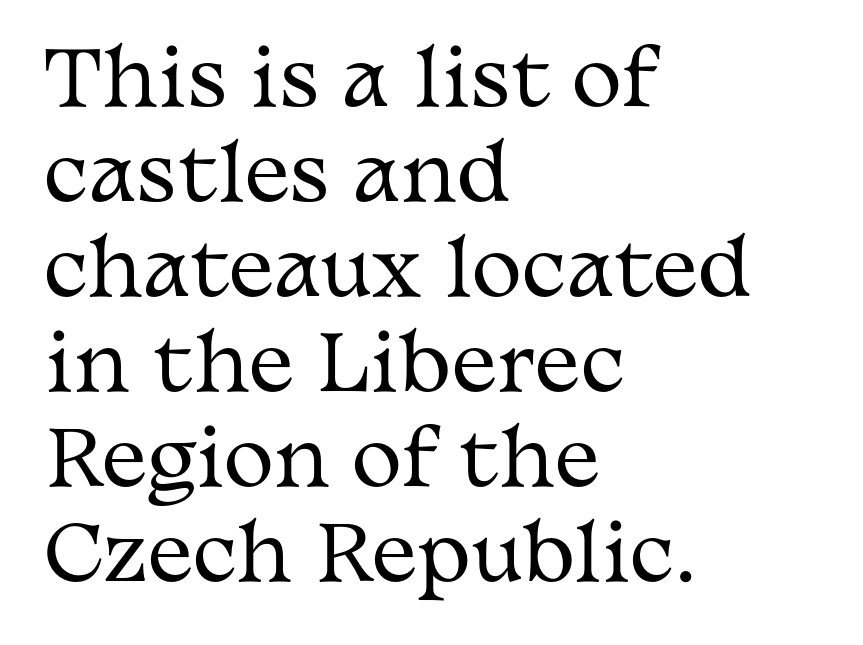
Q: Is the text bold? A: No.
Q: Is the text italic (slanted)? A: No, it is upright.
Q: Is the typeface a serif or a sans-serif typeface? A: Serif.
Q: Is the text underlined? A: No.
Q: How is the paragraph aligned? A: Left-aligned.
Q: Is the spacing between letters normal or unusually wide? A: Normal.
Q: Is the spacing between lines tight, normal or loose? A: Normal.
Q: Width (condensed, normal, or wide)? A: Wide.
Q: Stroke contrast? A: Medium.
Q: x-height? A: Medium.
Q: Monospaced? A: No.
